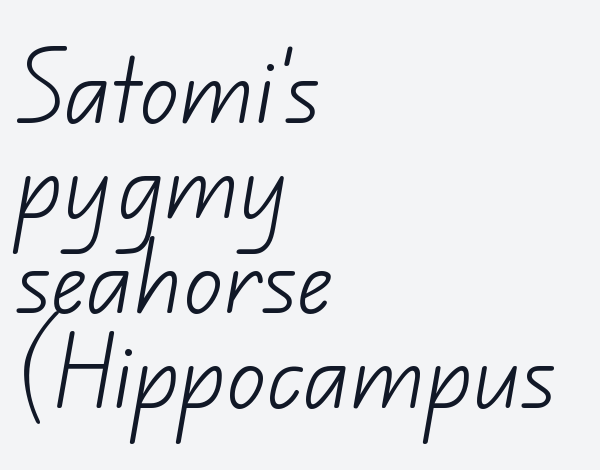
The glyphs are unaccompanied by any horizontal stroke below them. The face used here is proportionally spaced, like ordinary book or web type. Letterform terminals end flat and unadorned throughout the passage. Unbolded letterforms with no extra heft.
